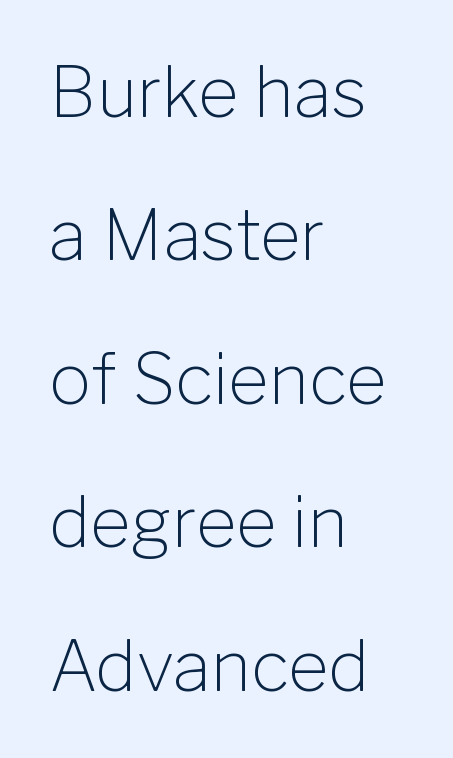
{"serif": "no", "italic": "no", "bold": "no", "weight": "light", "width": "normal", "stroke_contrast": "low", "x_height": "medium", "monospaced": "no", "underline": "no", "align": "left", "line_spacing": "loose", "line_spacing_ratio": 2.05, "letter_spacing": "normal", "letter_spacing_em": 0.0, "glyph_px": 70}
